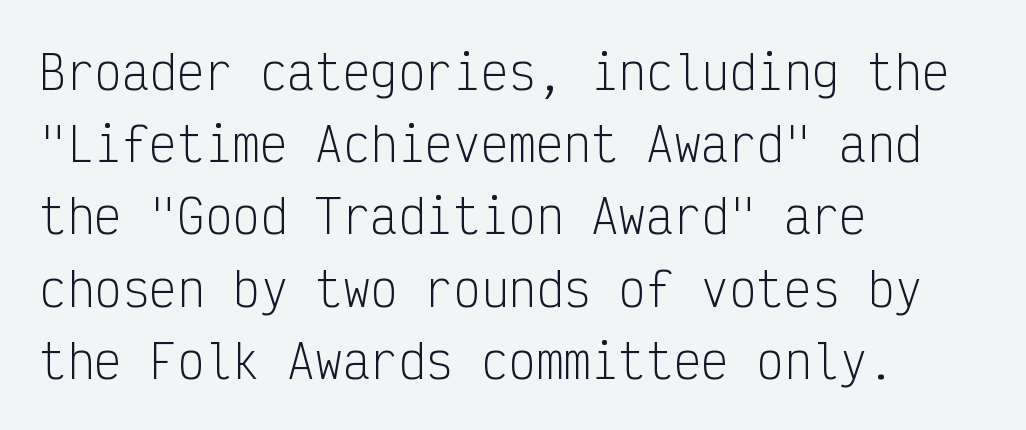
This sample is left-justified, so line endings fall wherever the words run out. A bare baseline throughout the passage. Is the letter spacing exaggerated? No — it looks like the ordinary default. Regarding leading, the lines here are spaced in the standard way. No letter is thick-stroked: the sample isn't bold.
